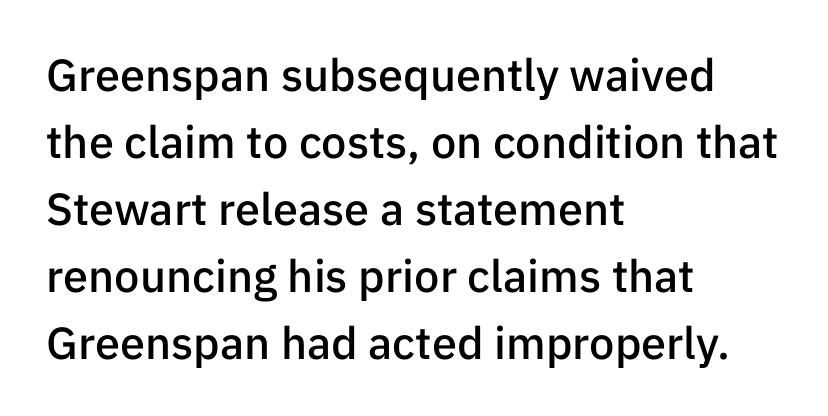
Q: Is the text bold? A: Semi-bold.
Q: Is the text italic (slanted)? A: No, it is upright.
Q: Is the typeface a serif or a sans-serif typeface? A: Sans-serif.
Q: Is the text underlined? A: No.
Q: How is the paragraph aligned? A: Left-aligned.
Q: Is the spacing between letters normal or unusually wide? A: Normal.
Q: Is the spacing between lines tight, normal or loose? A: Normal.
Q: Width (condensed, normal, or wide)? A: Normal.
Q: Stroke contrast? A: Low.
Q: x-height? A: Medium.
Q: Monospaced? A: No.
